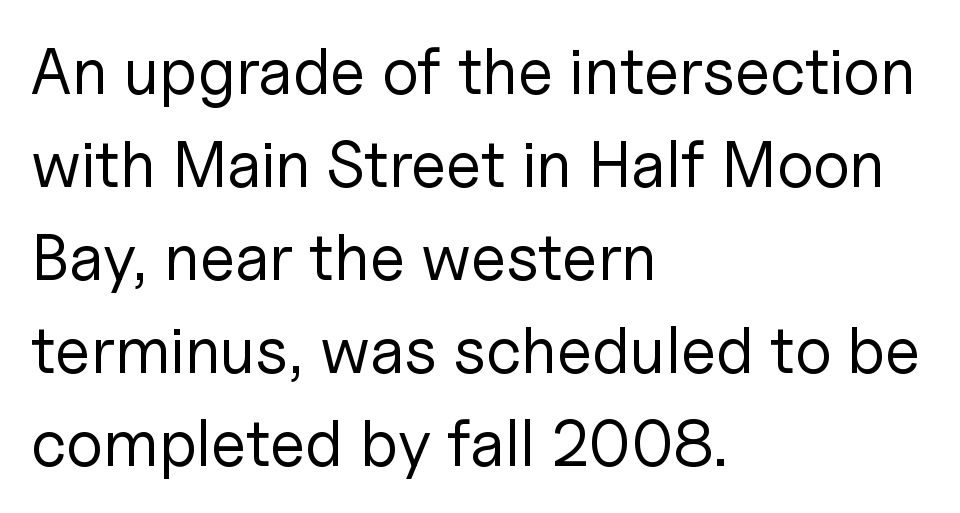
The image shows 65 px regular-weight sans-serif type, upright; set left-aligned, normal line spacing (1.43x), normal letter spacing, not underlined; low stroke contrast and a medium x-height.
